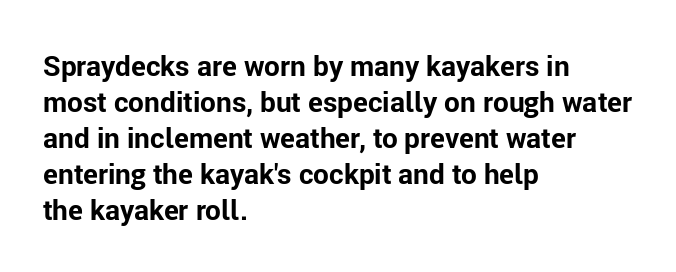
Q: Is the text bold? A: Yes.
Q: Is the text italic (slanted)? A: No, it is upright.
Q: Is the typeface a serif or a sans-serif typeface? A: Sans-serif.
Q: Is the text underlined? A: No.
Q: How is the paragraph aligned? A: Left-aligned.
Q: Is the spacing between letters normal or unusually wide? A: Normal.
Q: Is the spacing between lines tight, normal or loose? A: Normal.
Q: Width (condensed, normal, or wide)? A: Normal.
Q: Stroke contrast? A: Low.
Q: x-height? A: Medium.
Q: Monospaced? A: No.
